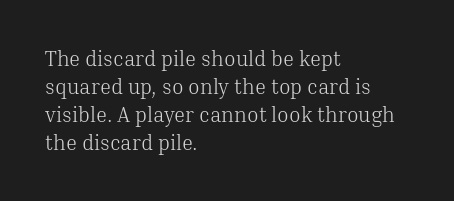
{"italic": "no", "bold": "no", "underline": "no", "align": "left", "line_spacing": "normal", "line_spacing_ratio": 1.34, "letter_spacing": "normal", "letter_spacing_em": 0.0, "glyph_px": 21}
